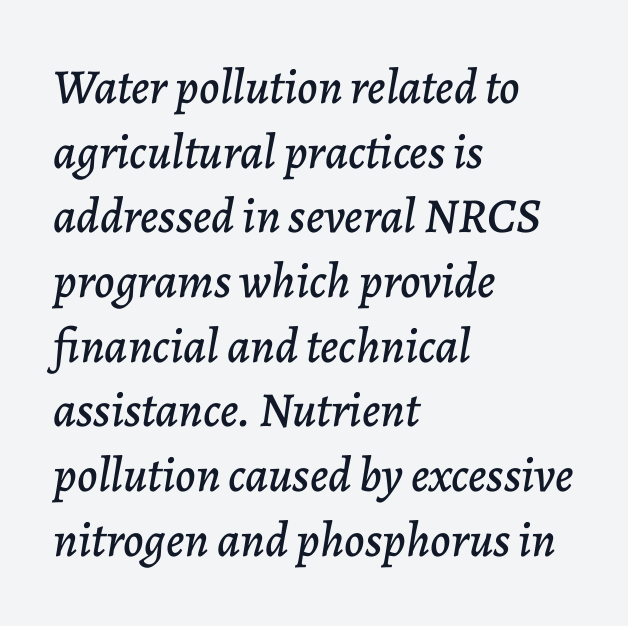
Q: Is the text italic (slanted)? A: Yes, it leans right by about 7 degrees.
Q: Is the text underlined? A: No.
Q: How is the paragraph aligned? A: Left-aligned.
Q: Is the spacing between letters normal or unusually wide? A: Normal.
Q: Is the spacing between lines tight, normal or loose? A: Normal.
Q: Width (condensed, normal, or wide)? A: Normal.
Q: Stroke contrast? A: Low.
Q: x-height? A: Medium.
Q: Monospaced? A: No.
